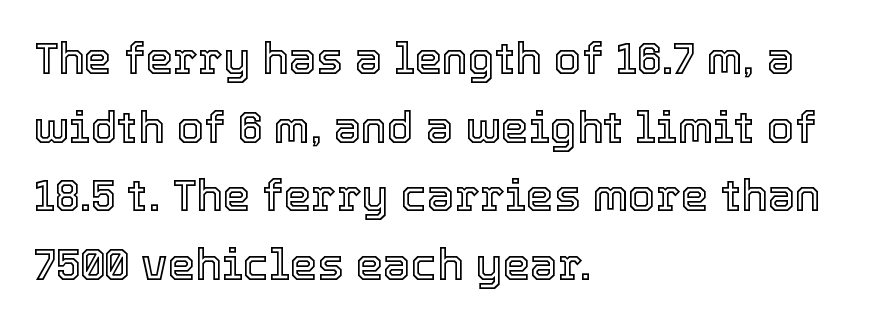
Interline gaps are of average width in this sample. Here the glyphs are tracked normally, forming tight word shapes. The type sits square on the baseline with zero lean. Note the varied advance widths — an 'i' is clearly narrower than an 'm'. Where is the straight margin? On the left.
